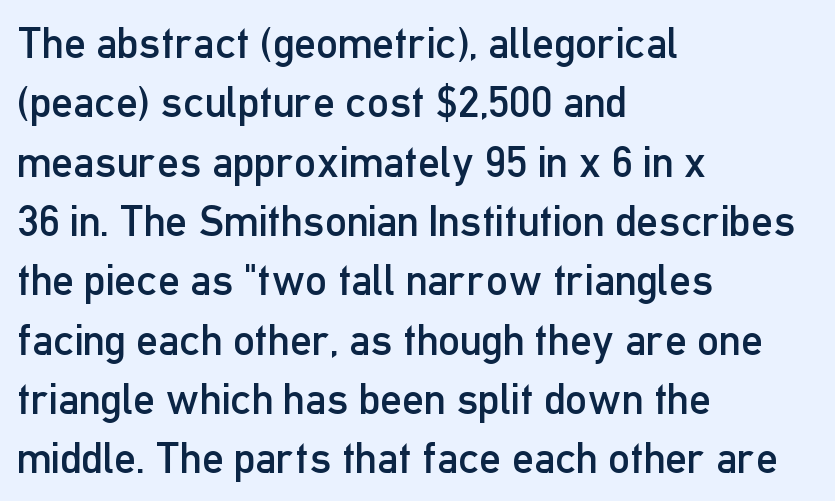
Q: Is the text bold? A: No.
Q: Is the text italic (slanted)? A: No, it is upright.
Q: Is the typeface a serif or a sans-serif typeface? A: Sans-serif.
Q: Is the text underlined? A: No.
Q: How is the paragraph aligned? A: Left-aligned.
Q: Is the spacing between letters normal or unusually wide? A: Normal.
Q: Is the spacing between lines tight, normal or loose? A: Normal.
Q: Width (condensed, normal, or wide)? A: Condensed.
Q: Stroke contrast? A: Low.
Q: x-height? A: Medium.
Q: Monospaced? A: No.
